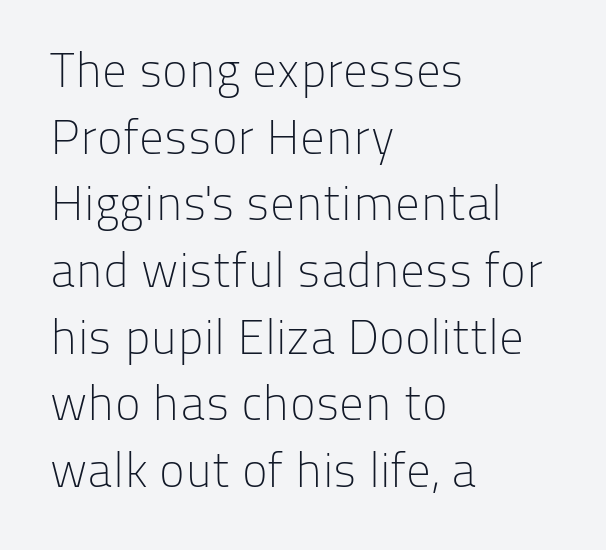
Decoration check: the copy has no underline. Tall strokes in this sample are plumb rather than angled. Is this a fixed-width face? No — the glyphs have proportional, varying widths. A typesetter would call this zero additional tracking.
